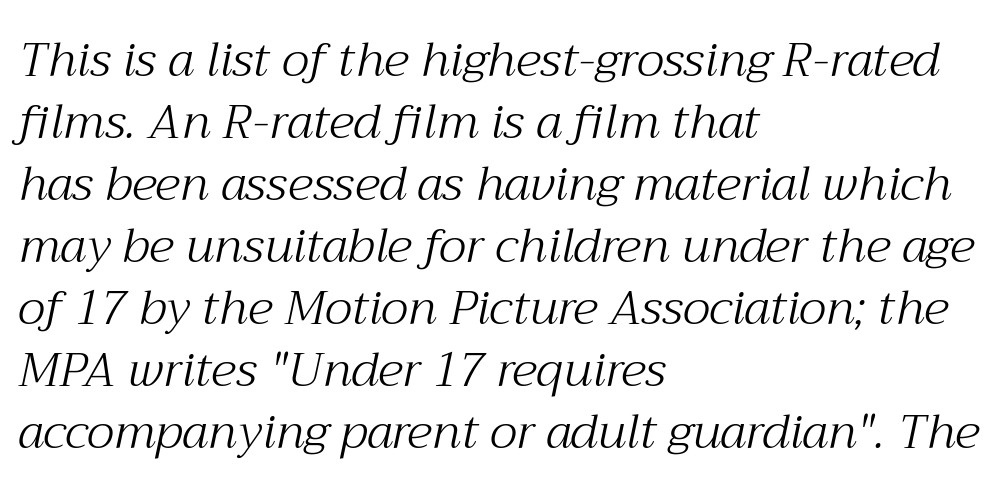
{"serif": "yes", "italic": "yes", "lean": "right", "slant_degrees": 12, "bold": "no", "weight": "light", "width": "normal", "stroke_contrast": "medium", "x_height": "medium", "monospaced": "no", "underline": "no", "align": "left", "line_spacing": "normal", "line_spacing_ratio": 1.29, "letter_spacing": "normal", "letter_spacing_em": 0.0, "glyph_px": 48}
